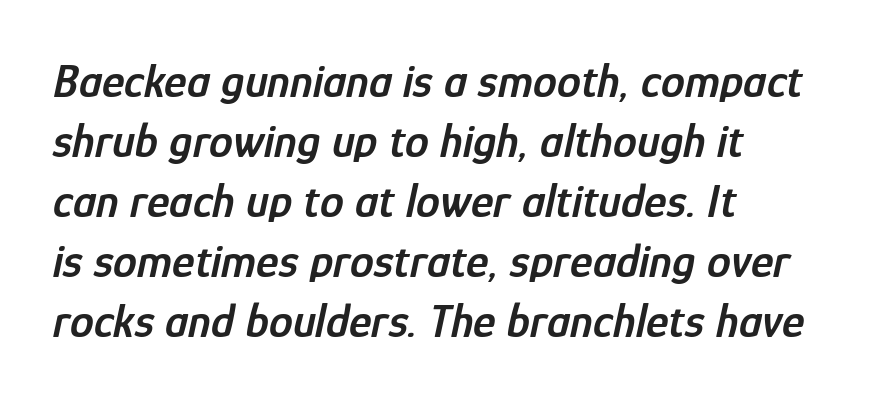
Q: Is the text bold? A: Semi-bold.
Q: Is the text italic (slanted)? A: Yes, it leans right by about 12 degrees.
Q: Is the text underlined? A: No.
Q: How is the paragraph aligned? A: Left-aligned.
Q: Is the spacing between letters normal or unusually wide? A: Normal.
Q: Is the spacing between lines tight, normal or loose? A: Normal.
Q: Width (condensed, normal, or wide)? A: Condensed.
Q: Stroke contrast? A: Low.
Q: x-height? A: Medium.
Q: Monospaced? A: No.
